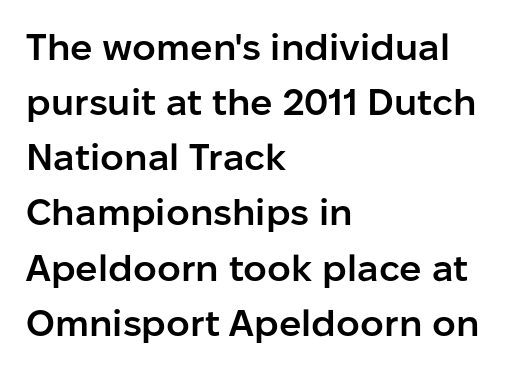
{"serif": "no", "italic": "no", "bold": "semi", "weight": "semibold", "width": "normal", "stroke_contrast": "low", "x_height": "medium", "monospaced": "no", "underline": "no", "align": "left", "line_spacing": "normal", "line_spacing_ratio": 1.49, "letter_spacing": "normal", "letter_spacing_em": 0.0, "glyph_px": 37}
